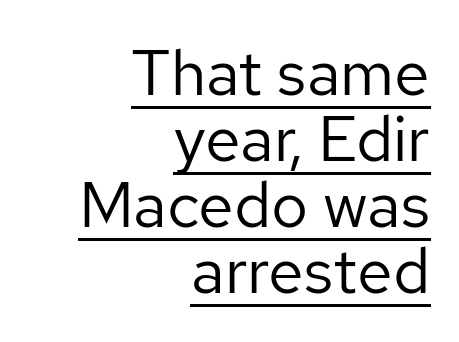
Has an underline been added? It has. All the whitespace from short lines collects on the left. Stroke thickness stays within the range of a standard reading face or lighter. Leading is clearly below the norm, producing a dense column. Designer's note — italics off, roman on.
